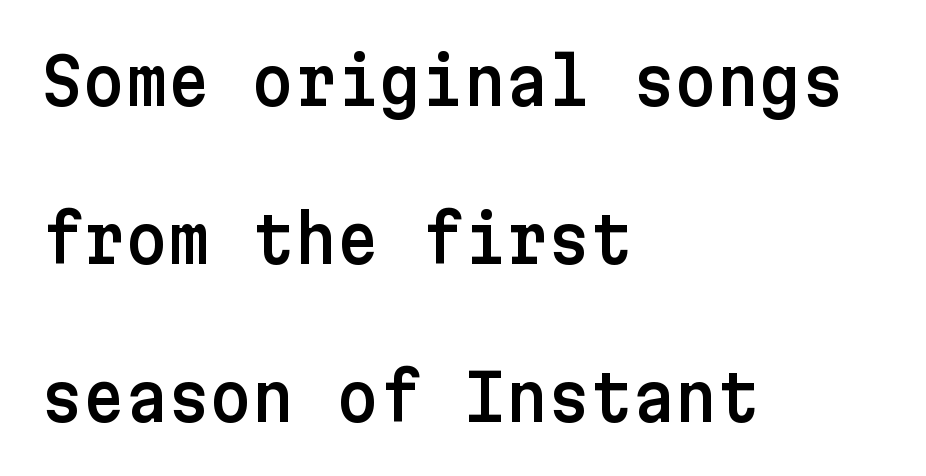
Q: Is the text italic (slanted)? A: No, it is upright.
Q: Is the typeface a serif or a sans-serif typeface? A: Sans-serif.
Q: Is the text underlined? A: No.
Q: How is the paragraph aligned? A: Left-aligned.
Q: Is the spacing between letters normal or unusually wide? A: Normal.
Q: Is the spacing between lines tight, normal or loose? A: Loose.
Q: Width (condensed, normal, or wide)? A: Normal.
Q: Stroke contrast? A: Low.
Q: x-height? A: Medium.
